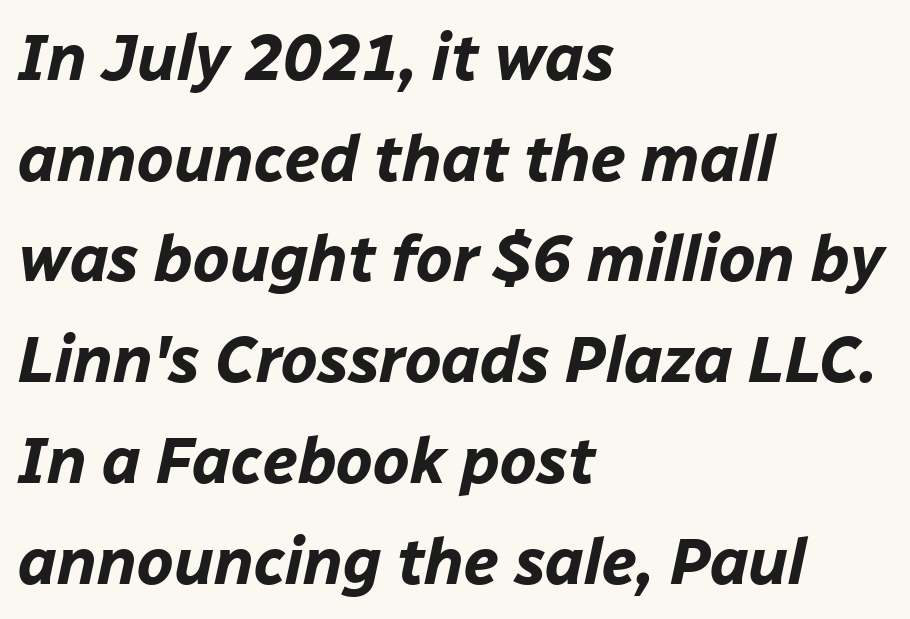
{"italic": "yes", "lean": "right", "slant_degrees": 12, "bold": "yes", "weight": "bold", "width": "normal", "stroke_contrast": "low", "x_height": "medium", "monospaced": "no", "underline": "no", "align": "left", "line_spacing": "normal", "line_spacing_ratio": 1.55, "letter_spacing": "normal", "letter_spacing_em": 0.0, "glyph_px": 65}
